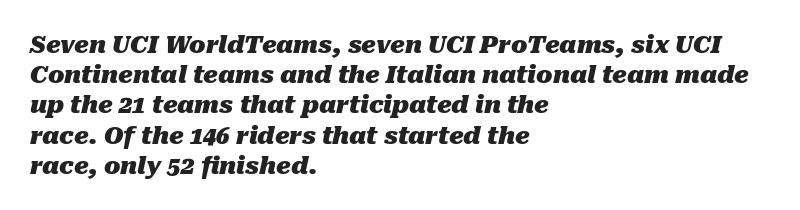
{"italic": "yes", "lean": "right", "slant_degrees": 10, "bold": "yes", "underline": "no", "align": "left", "line_spacing": "normal", "line_spacing_ratio": 1.26, "letter_spacing": "normal", "letter_spacing_em": 0.0, "glyph_px": 24}
